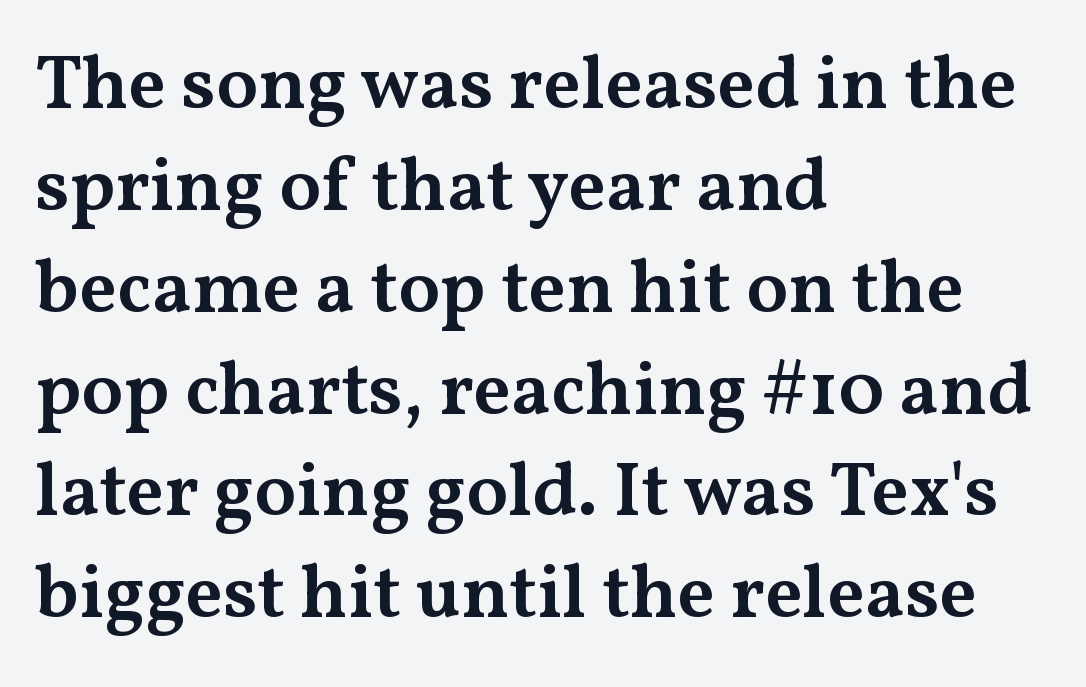
A typesetter would call this proportional, since set widths differ per character. The passage shown is not underscored anywhere. Bold? Not quite — semibold, heavier than regular but stopping short. Italic? Not at all — the glyphs are vertical. Type style note: has serifs. Layout note: lines flush left.
